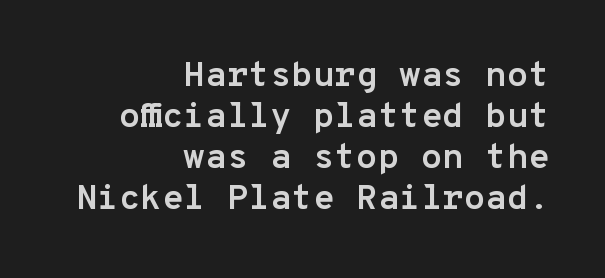
The image shows 35 px semibold sans-serif type, upright, monospaced; set right-aligned, line spacing 1.17x, normal letter spacing, not underlined; low stroke contrast and a medium x-height.
